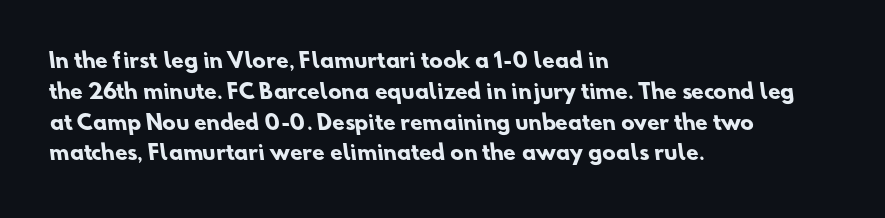
The image shows 20 px bold type; set left-aligned, normal line spacing (1.54x), normal letter spacing, not underlined.
